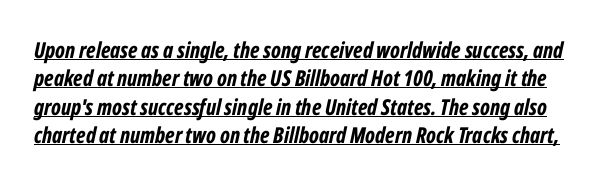
What's the leading like? Ordinary, nothing unusual. A dark, heavy texture on the line: the type is bold. The rendering keeps characters at their native spacing. Does a line run under the words? Yes, clearly. Observe the lean: these are italic letterforms.
